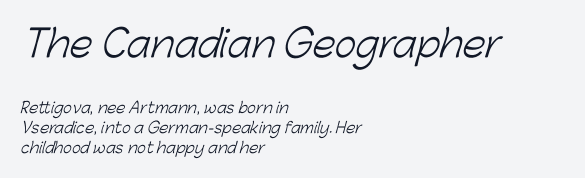
Q: Is the text bold? A: No.
Q: Is the typeface a serif or a sans-serif typeface? A: Sans-serif.
Q: Is the text underlined? A: No.
Q: How is the paragraph aligned? A: Left-aligned.
Q: Is the spacing between letters normal or unusually wide? A: Normal.
Q: Is the spacing between lines tight, normal or loose? A: Normal.
Q: Which block of text is set in a larger size, the first (top) or the second (bottom)? A: The first (top) one.
Q: Width (condensed, normal, or wide)? A: Normal.
Q: Stroke contrast? A: Low.
Q: x-height? A: Medium.
Q: Monospaced? A: No.
